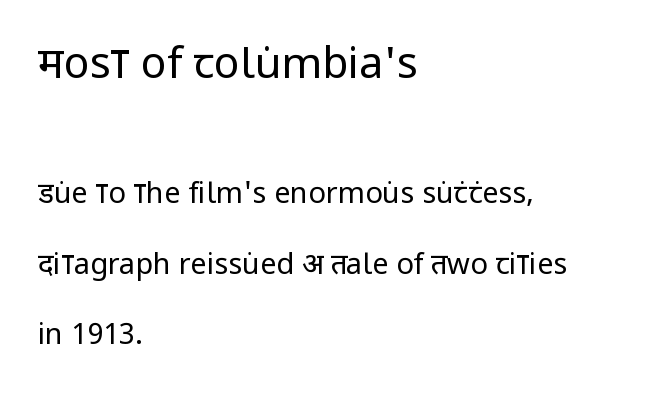
Q: Is the text bold? A: No.
Q: Is the text italic (slanted)? A: No, it is upright.
Q: Is the typeface a serif or a sans-serif typeface? A: Sans-serif.
Q: Is the text underlined? A: No.
Q: How is the paragraph aligned? A: Left-aligned.
Q: Is the spacing between letters normal or unusually wide? A: Normal.
Q: Is the spacing between lines tight, normal or loose? A: Loose.
Q: Which block of text is set in a larger size, the first (top) or the second (bottom)? A: The first (top) one.
Q: Width (condensed, normal, or wide)? A: Condensed.
Q: Stroke contrast? A: Low.
Q: x-height? A: Large.
Q: Monospaced? A: No.
